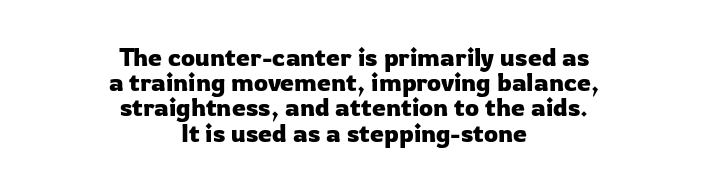
{"italic": "no", "underline": "no", "align": "center", "line_spacing": "tight", "line_spacing_ratio": 1.01, "letter_spacing": "normal", "letter_spacing_em": 0.0, "glyph_px": 25}
